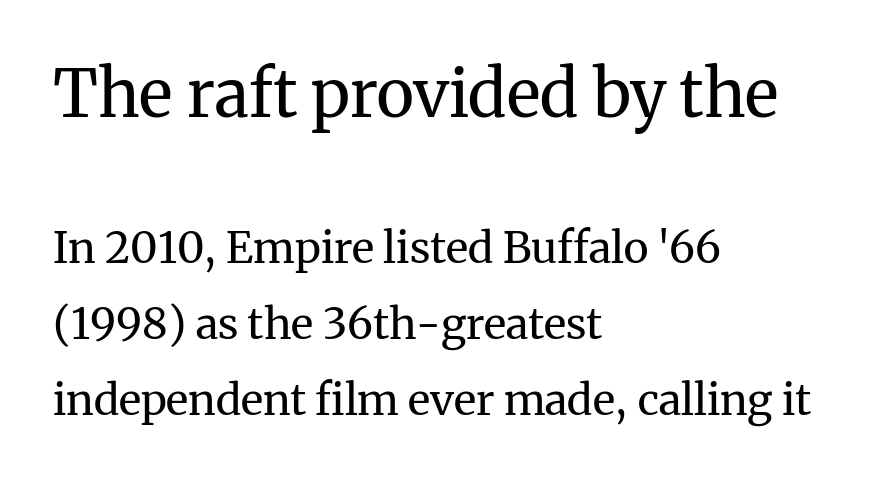
{"serif": "yes", "italic": "no", "bold": "no", "weight": "regular", "width": "normal", "stroke_contrast": "medium", "x_height": "medium", "monospaced": "no", "underline": "no", "align": "left", "line_spacing_ratio": 1.77, "letter_spacing": "normal", "letter_spacing_em": 0.0, "larger_block": "first", "size_ratio": 1.51, "glyph_px": 65}
